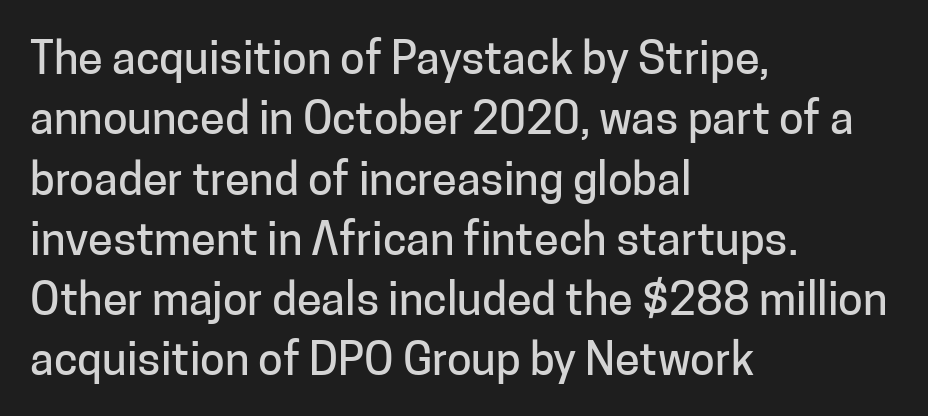
The image shows 45 px sans-serif type, upright; set left-aligned, normal line spacing (1.34x), normal letter spacing, not underlined; low stroke contrast and a medium x-height.
